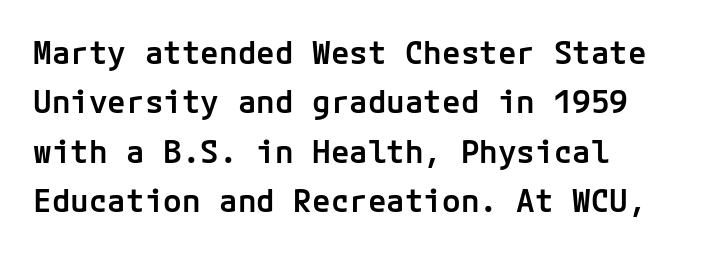
{"serif": "no", "italic": "no", "bold": "semi", "weight": "semibold", "width": "normal", "stroke_contrast": "low", "x_height": "medium", "underline": "no", "align": "left", "line_spacing": "normal", "line_spacing_ratio": 1.59, "letter_spacing": "normal", "letter_spacing_em": 0.0, "glyph_px": 31}
